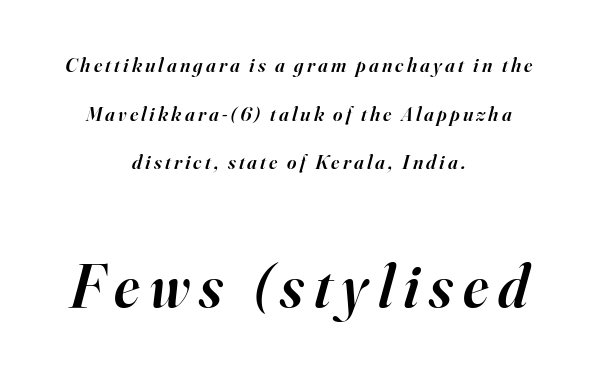
Q: Is the text bold? A: Semi-bold.
Q: Is the text italic (slanted)? A: Yes, it leans right by about 16 degrees.
Q: Is the typeface a serif or a sans-serif typeface? A: Serif.
Q: Is the text underlined? A: No.
Q: How is the paragraph aligned? A: Centered.
Q: Is the spacing between lines tight, normal or loose? A: Loose.
Q: Which block of text is set in a larger size, the first (top) or the second (bottom)? A: The second (bottom) one.
Q: Width (condensed, normal, or wide)? A: Normal.
Q: Stroke contrast? A: High.
Q: x-height? A: Small.
Q: Monospaced? A: No.
